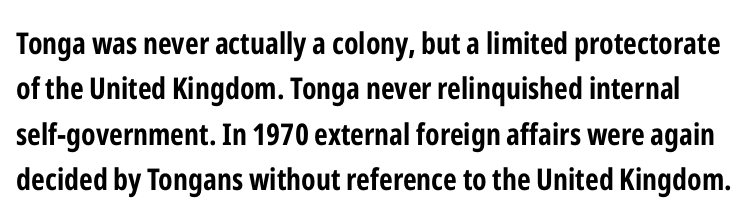
Each letter keeps its own natural width here, so spacing adapts to shape. Tracking value appears to be zero — textbook default spacing. Strong, thick strokes mark this as bold type. Observe the absence of serifs on each vertical stroke in this sample. Interline gaps are of average width in this sample.
